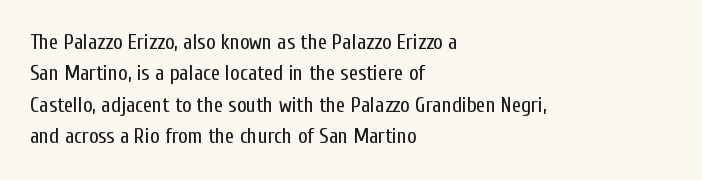
Each row of text sits above clean, open space. Italic? Not at all — the glyphs are vertical. Typeset ragged right — the left edge is the straight one. Each word holds together tightly as a unit, with standard inter-letter gaps. Interline gaps are of average width in this sample.
